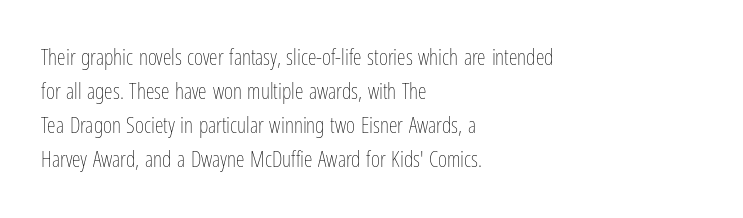
Q: Is the text bold? A: No.
Q: Is the text italic (slanted)? A: No, it is upright.
Q: Is the text underlined? A: No.
Q: How is the paragraph aligned? A: Left-aligned.
Q: Is the spacing between letters normal or unusually wide? A: Normal.
Q: Is the spacing between lines tight, normal or loose? A: Normal.
